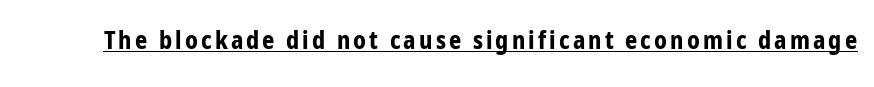
{"italic": "no", "bold": "yes", "underline": "yes", "glyph_px": 24}
